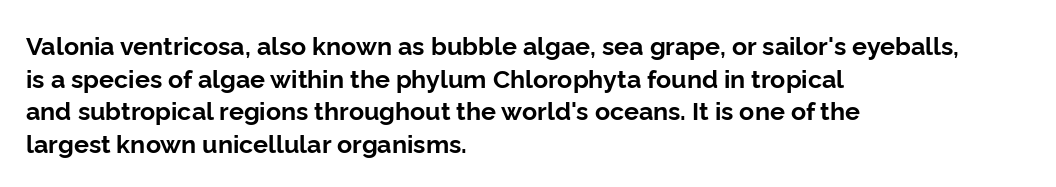
{"italic": "no", "bold": "yes", "underline": "no", "align": "left", "line_spacing": "normal", "line_spacing_ratio": 1.31, "letter_spacing": "normal", "letter_spacing_em": 0.0, "glyph_px": 25}
